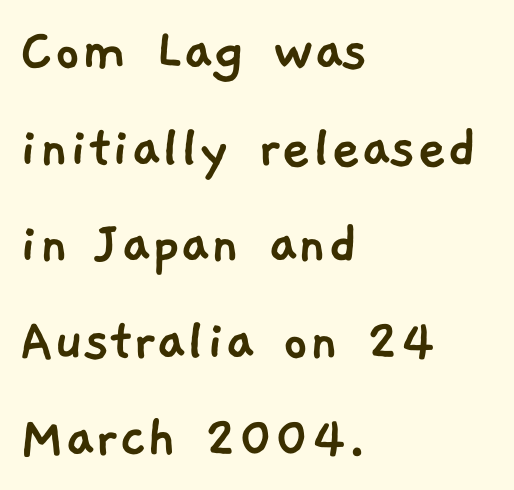
Q: Is the typeface a serif or a sans-serif typeface? A: Sans-serif.
Q: Is the text underlined? A: No.
Q: How is the paragraph aligned? A: Left-aligned.
Q: Is the spacing between letters normal or unusually wide? A: Normal.
Q: Is the spacing between lines tight, normal or loose? A: Normal.
Q: Width (condensed, normal, or wide)? A: Normal.
Q: Stroke contrast? A: Low.
Q: x-height? A: Medium.
Q: Monospaced? A: No.
